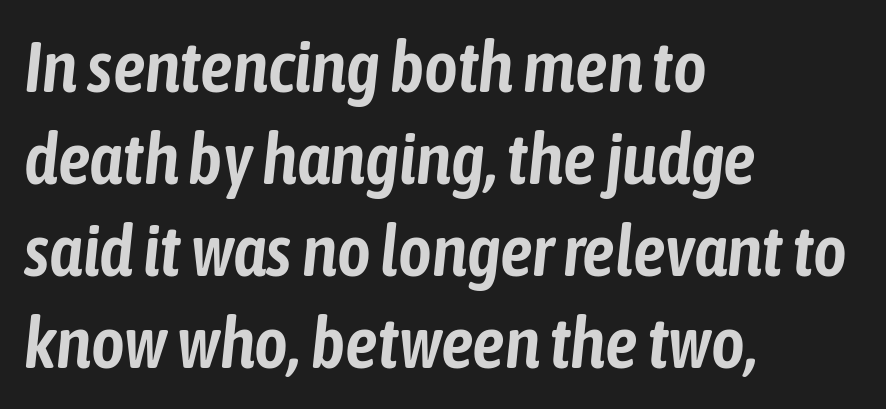
The image shows 72 px condensed type, italic (leaning right); set left-aligned, normal line spacing (1.28x), normal letter spacing, not underlined; low stroke contrast and a medium x-height.
